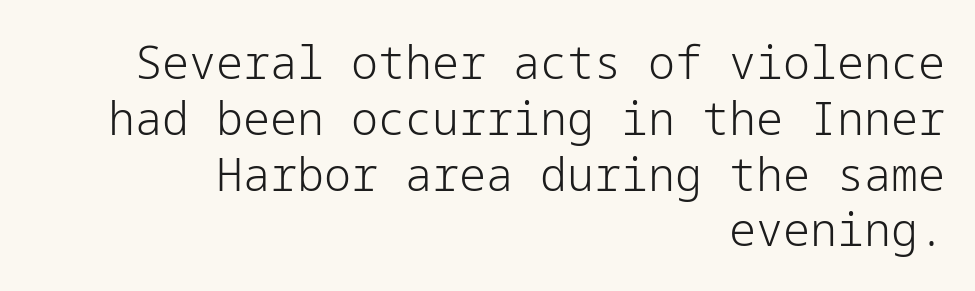
Q: Is the text bold? A: No.
Q: Is the text italic (slanted)? A: No, it is upright.
Q: Is the typeface a serif or a sans-serif typeface? A: Sans-serif.
Q: Is the text underlined? A: No.
Q: How is the paragraph aligned? A: Right-aligned.
Q: Is the spacing between letters normal or unusually wide? A: Normal.
Q: Width (condensed, normal, or wide)? A: Normal.
Q: Stroke contrast? A: Low.
Q: x-height? A: Medium.
